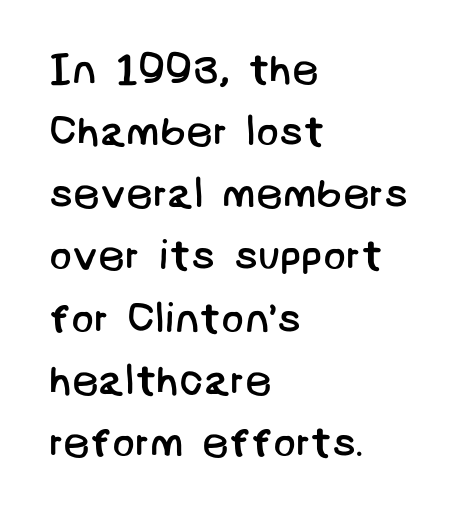
The letterforms sit shoulder to shoulder at normal distance. Line beginnings align vertically; line endings do not. Look at the bottom of the vertical strokes: they stop flat, with no serifs. The characters are drawn with everyday or finer stroke widths. Letters rest on an invisible, unmarked baseline.
